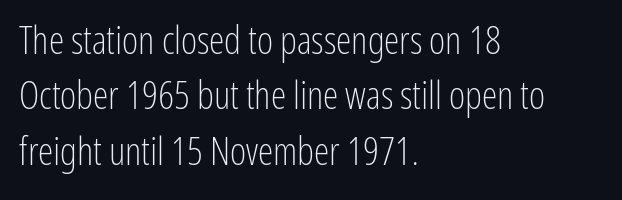
Q: Is the text bold? A: No.
Q: Is the text italic (slanted)? A: No, it is upright.
Q: Is the typeface a serif or a sans-serif typeface? A: Sans-serif.
Q: Is the text underlined? A: No.
Q: How is the paragraph aligned? A: Left-aligned.
Q: Is the spacing between letters normal or unusually wide? A: Normal.
Q: Is the spacing between lines tight, normal or loose? A: Normal.
Q: Width (condensed, normal, or wide)? A: Condensed.
Q: Stroke contrast? A: Low.
Q: x-height? A: Medium.
Q: Monospaced? A: No.
